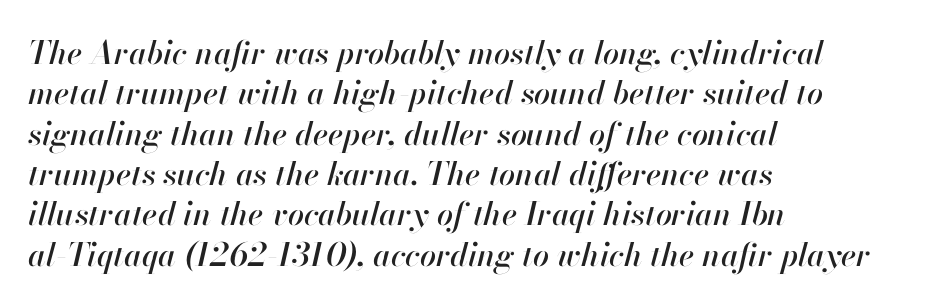
The vertical gap from one line to the next is medium. These lines are rendered in a variable-pitch font. Beneath every word, the page is bare. Caption: multi-line text, flush left, ragged right. Caption: standard tracking, unaltered.
